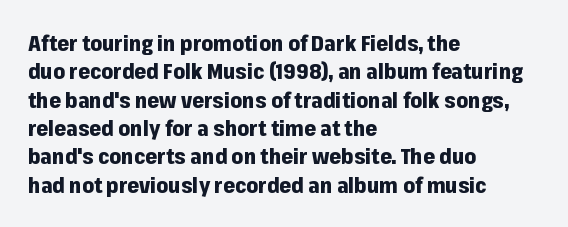
Q: Is the text bold? A: Yes.
Q: Is the text italic (slanted)? A: No, it is upright.
Q: Is the text underlined? A: No.
Q: How is the paragraph aligned? A: Left-aligned.
Q: Is the spacing between letters normal or unusually wide? A: Normal.
Q: Is the spacing between lines tight, normal or loose? A: Normal.
